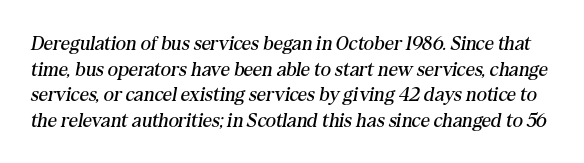
{"italic": "yes", "lean": "right", "slant_degrees": 10, "bold": "no", "underline": "no", "line_spacing": "normal", "line_spacing_ratio": 1.28, "letter_spacing": "normal", "letter_spacing_em": 0.0, "glyph_px": 20}
